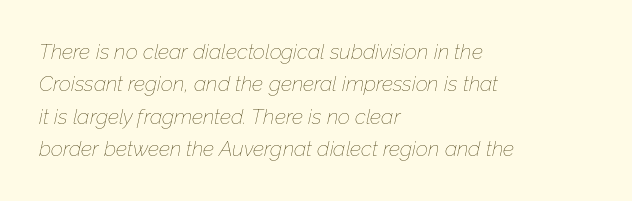
Q: Is the text bold? A: No.
Q: Is the text italic (slanted)? A: Yes, it leans right by about 12 degrees.
Q: Is the text underlined? A: No.
Q: How is the paragraph aligned? A: Left-aligned.
Q: Is the spacing between letters normal or unusually wide? A: Normal.
Q: Is the spacing between lines tight, normal or loose? A: Normal.
